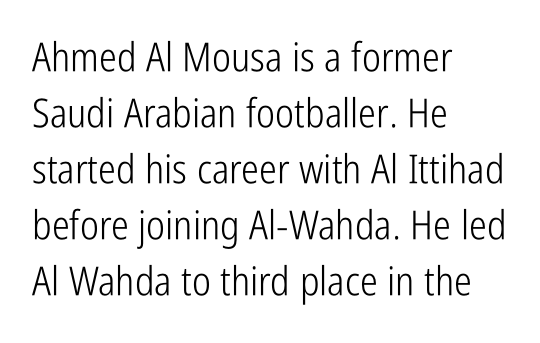
{"serif": "no", "italic": "no", "bold": "no", "weight": "light", "width": "condensed", "stroke_contrast": "low", "x_height": "medium", "monospaced": "no", "underline": "no", "align": "left", "line_spacing": "normal", "line_spacing_ratio": 1.4, "letter_spacing": "normal", "letter_spacing_em": 0.0, "glyph_px": 40}
